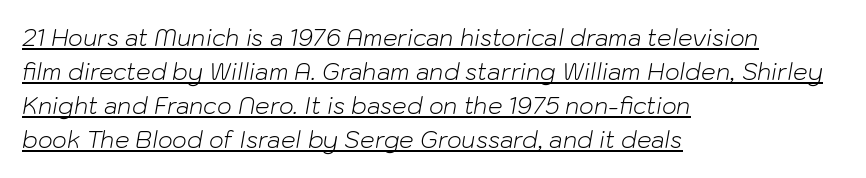
{"italic": "yes", "lean": "right", "slant_degrees": 10, "bold": "no", "underline": "yes", "align": "left", "line_spacing": "normal", "line_spacing_ratio": 1.48, "letter_spacing": "normal", "letter_spacing_em": 0.0, "glyph_px": 23}
